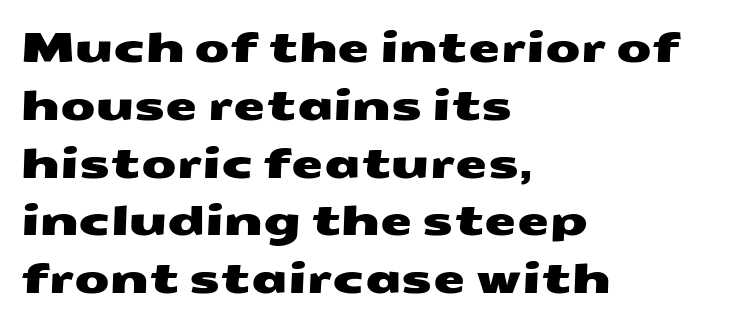
The image shows 41 px wide sans-serif type; set left-aligned, normal line spacing (1.41x), normal letter spacing, not underlined; medium stroke contrast and a medium x-height.
